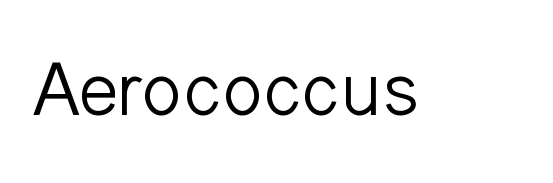
Nothing sits at the stroke ends, so this counts as sans-serif. It's the straight-up-and-down kind of type. Words appear dense and cohesive because spacing is normal. Letters rest on an invisible, unmarked baseline. The letters advance in unequal steps, a hallmark of proportional type. Caption: face not bold, strokes unweighted.
